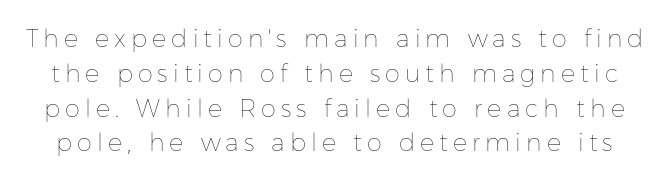
On a weight scale, this lands at 450 or below. There is plenty of visible air inserted between adjacent glyphs. Check under the words: just untouched page. Unlike italic type, these characters show no tilt at all. Vertically, the passage feels balanced, rows spaced as you'd expect.
